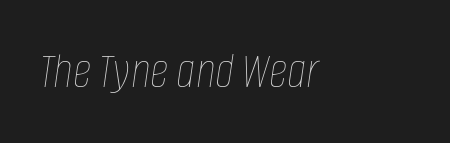
Q: Is the text bold? A: No.
Q: Is the text italic (slanted)? A: Yes, it leans right by about 8 degrees.
Q: Is the text underlined? A: No.
Q: Is the spacing between letters normal or unusually wide? A: Normal.
Q: Width (condensed, normal, or wide)? A: Condensed.
Q: Stroke contrast? A: Low.
Q: x-height? A: Large.
Q: Monospaced? A: No.
